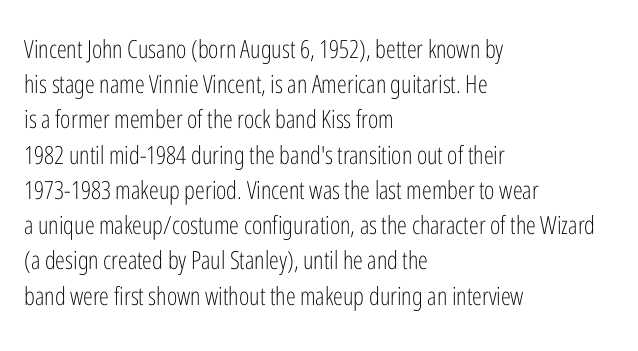
The image shows 25 px text type, upright; set left-aligned, normal line spacing (1.41x), normal letter spacing, not underlined.
